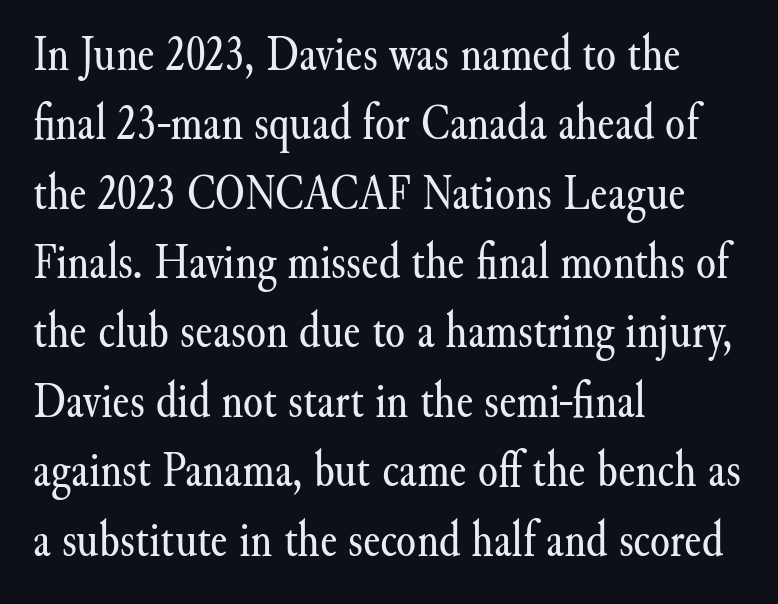
The image shows 51 px regular-weight serif type, upright; set left-aligned, normal line spacing (1.36x), normal letter spacing, not underlined; medium stroke contrast and a small x-height.
